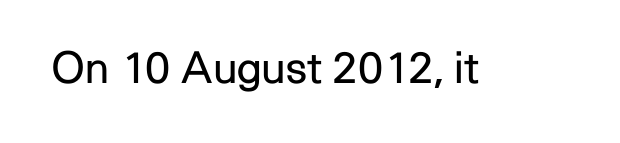
Q: Is the text bold? A: No.
Q: Is the text italic (slanted)? A: No, it is upright.
Q: Is the typeface a serif or a sans-serif typeface? A: Sans-serif.
Q: Is the text underlined? A: No.
Q: Is the spacing between letters normal or unusually wide? A: Normal.
Q: Width (condensed, normal, or wide)? A: Normal.
Q: Stroke contrast? A: Low.
Q: x-height? A: Medium.
Q: Monospaced? A: No.
